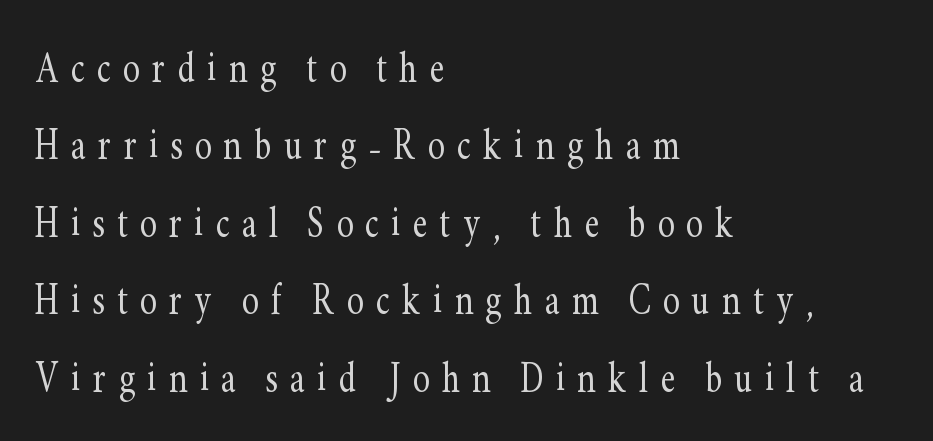
Q: Is the text bold? A: No.
Q: Is the text italic (slanted)? A: No, it is upright.
Q: Is the typeface a serif or a sans-serif typeface? A: Serif.
Q: Is the text underlined? A: No.
Q: How is the paragraph aligned? A: Left-aligned.
Q: Is the spacing between letters normal or unusually wide? A: Unusually wide.
Q: Is the spacing between lines tight, normal or loose? A: Normal.
Q: Width (condensed, normal, or wide)? A: Condensed.
Q: Stroke contrast? A: Low.
Q: x-height? A: Small.
Q: Monospaced? A: No.
